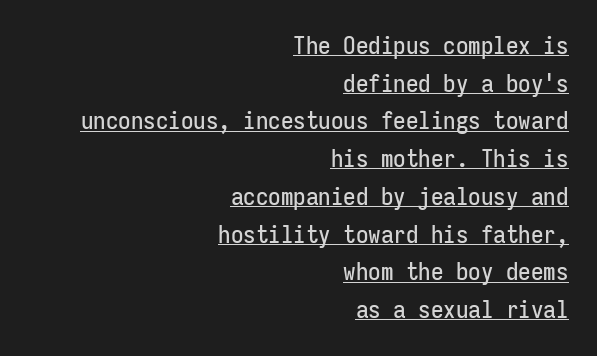
This is the regular roman posture of the typeface. A continuous stroke trails under the words, as in a hyperlink. Spacing between characters is what you'd get straight out of the box. The rendering anchors every line to the right-hand side. These lines sit exactly where default settings would place them.
